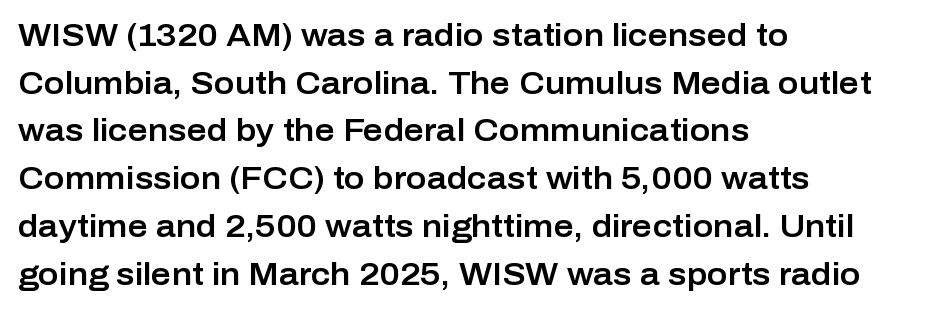
The image shows 31 px sans-serif type, upright; set left-aligned, normal line spacing (1.54x), normal letter spacing, not underlined; low stroke contrast and a medium x-height.
